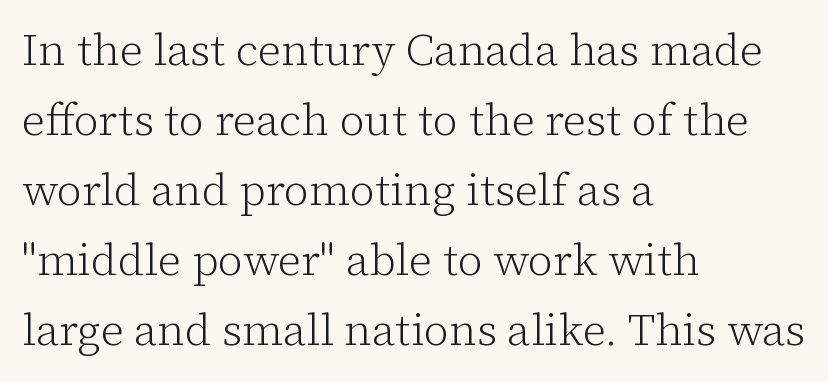
Stroke terminals: seriffed. Tracking value appears to be zero — textbook default spacing. No heavy texture on the line: the type isn't bold. Varying glyph widths throughout — classic text-font behaviour. Decoration check: the copy has no underline.
